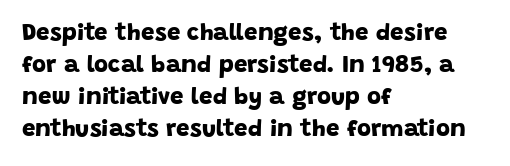
Each glyph is drawn with heavy, bold strokes. Compared with typical body copy, the letter spacing here is the same. Regarding leading, the lines here are spaced in the standard way. Where is the straight margin? On the left. Descenders hang freely into open space.
